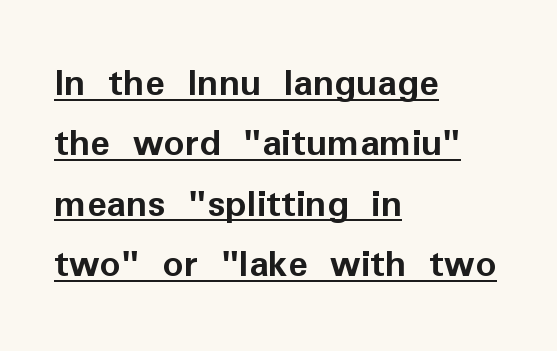
Character widths vary here, with narrow letters taking less room than wide ones. Bold? Absolutely — the strokes are thick and heavy. Which margin do the lines hug? The left one — the right edge is uneven. The type is set solid horizontally, with unmodified tracking.
